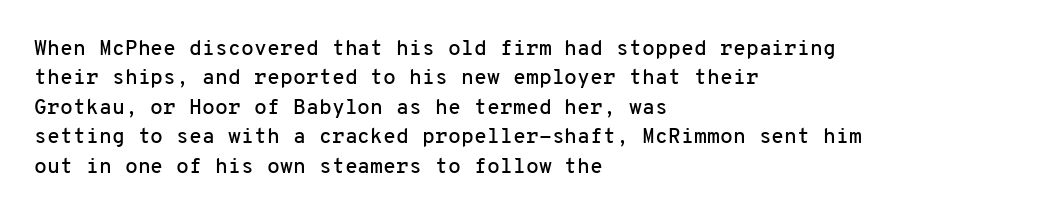
The image shows 21 px text type, upright; set left-aligned, normal line spacing (1.4x), normal letter spacing, not underlined.
